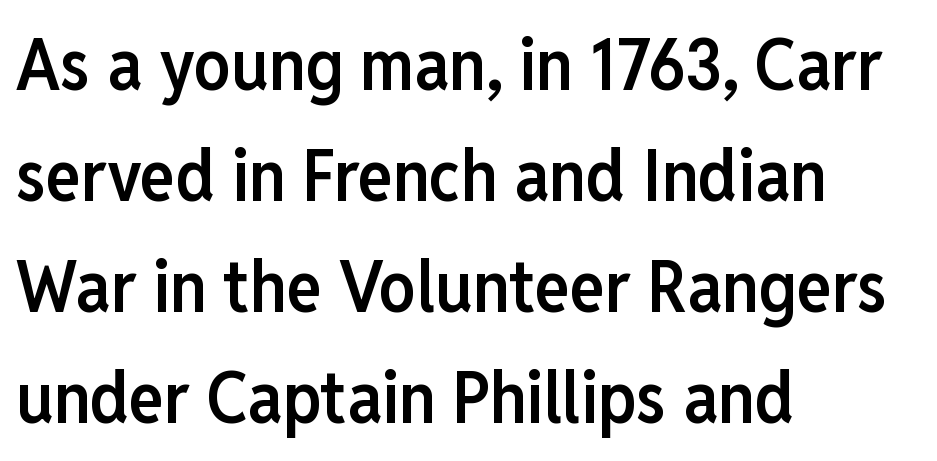
Q: Is the text bold? A: Semi-bold.
Q: Is the text italic (slanted)? A: No, it is upright.
Q: Is the typeface a serif or a sans-serif typeface? A: Sans-serif.
Q: Is the text underlined? A: No.
Q: How is the paragraph aligned? A: Left-aligned.
Q: Is the spacing between letters normal or unusually wide? A: Normal.
Q: Is the spacing between lines tight, normal or loose? A: Normal.
Q: Width (condensed, normal, or wide)? A: Condensed.
Q: Stroke contrast? A: Low.
Q: x-height? A: Medium.
Q: Monospaced? A: No.
